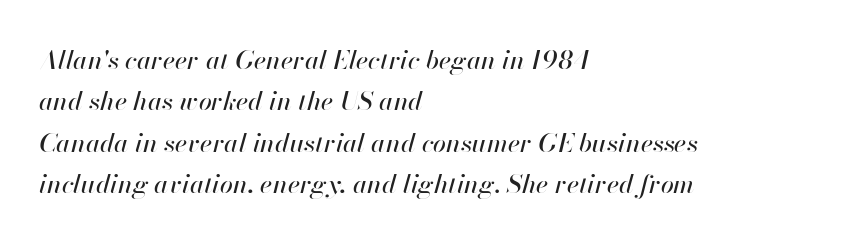
The image shows 26 px text type, italic (leaning right); set left-aligned, normal line spacing (1.59x), normal letter spacing, not underlined.
